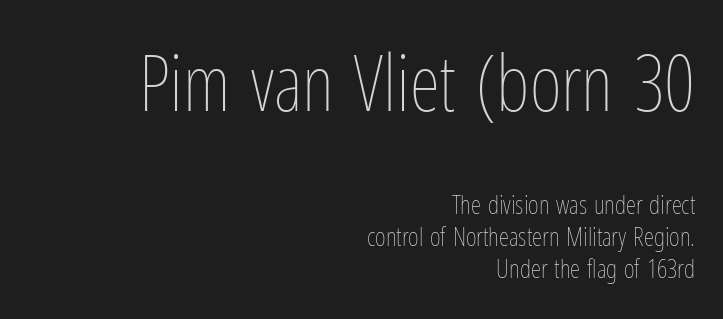
Italic? Not at all — the glyphs are vertical. Plain, unruled lines of type. Is the lower block the larger one? No — the upper block carries the bigger type. Heft: none added — not bold. Observe the ordinary spacing: letters are neighbours, not strangers.
